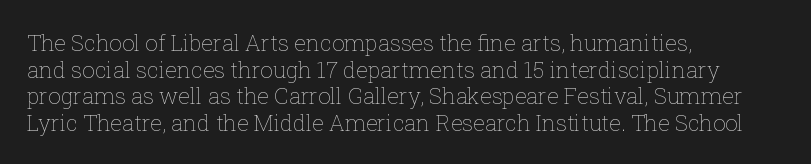
Q: Is the text bold? A: No.
Q: Is the text italic (slanted)? A: No, it is upright.
Q: Is the text underlined? A: No.
Q: How is the paragraph aligned? A: Left-aligned.
Q: Is the spacing between letters normal or unusually wide? A: Normal.
